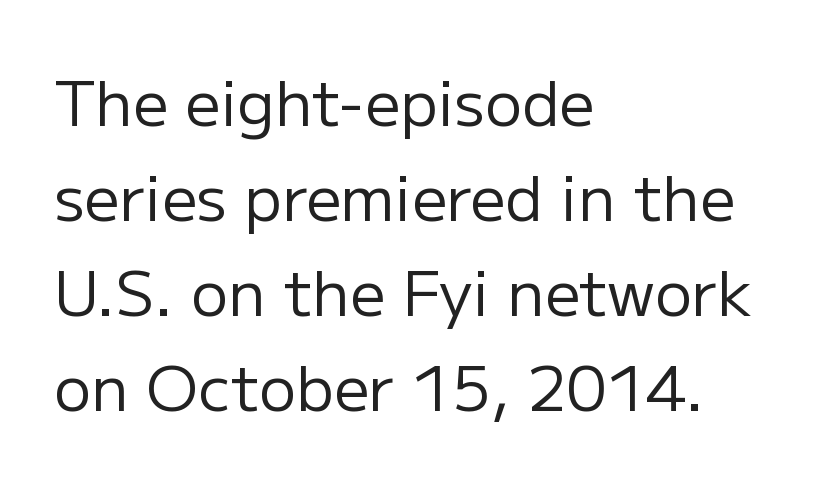
Q: Is the text bold? A: No.
Q: Is the text italic (slanted)? A: No, it is upright.
Q: Is the typeface a serif or a sans-serif typeface? A: Sans-serif.
Q: Is the text underlined? A: No.
Q: How is the paragraph aligned? A: Left-aligned.
Q: Is the spacing between letters normal or unusually wide? A: Normal.
Q: Is the spacing between lines tight, normal or loose? A: Normal.
Q: Width (condensed, normal, or wide)? A: Normal.
Q: Stroke contrast? A: Low.
Q: x-height? A: Medium.
Q: Monospaced? A: No.
